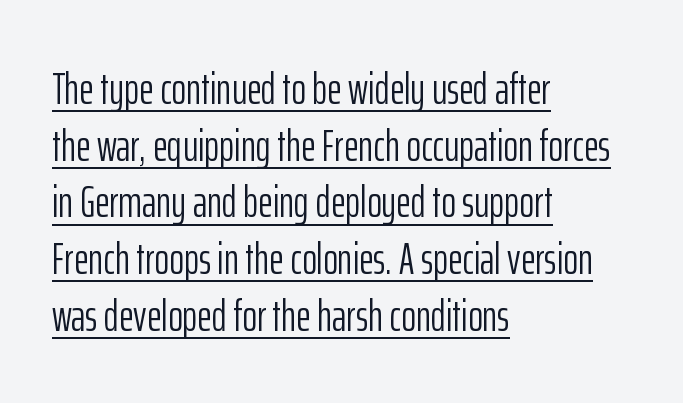
The rendering uses the underline text-decoration. The rendering shows plain stroke endings on the letterforms — a sans-serif design. The letters advance in unequal steps, a hallmark of proportional type. The font is comparable to plain body text, perhaps lighter. Nope, not italic — everything's standing straight.
